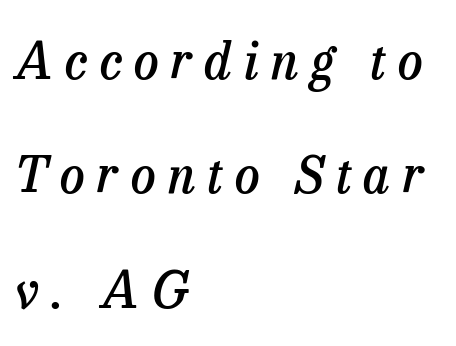
The image shows 50 px semibold serif type, italic (leaning right); set left-aligned, loose line spacing (2.29x), unusually wide letter spacing (+0.24 em), not underlined; low stroke contrast and a medium x-height.
